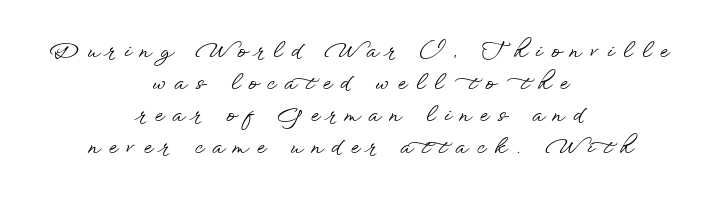
Q: Is the text italic (slanted)? A: Yes.
Q: Is the text underlined? A: No.
Q: How is the paragraph aligned? A: Centered.
Q: Is the spacing between letters normal or unusually wide? A: Unusually wide.
Q: Is the spacing between lines tight, normal or loose? A: Normal.
